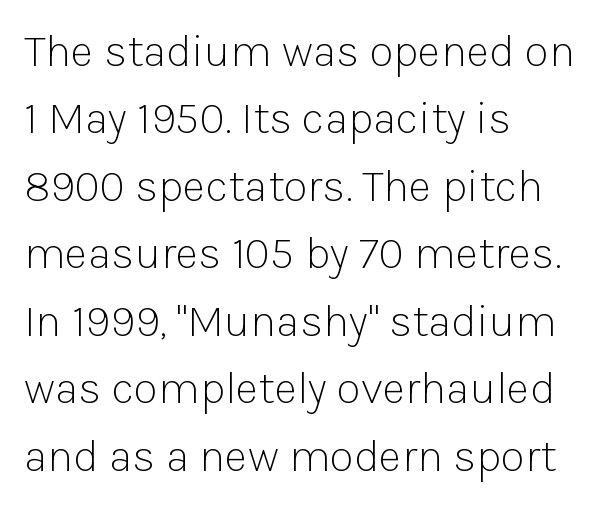
Q: Is the text bold? A: No.
Q: Is the text italic (slanted)? A: No, it is upright.
Q: Is the typeface a serif or a sans-serif typeface? A: Sans-serif.
Q: Is the text underlined? A: No.
Q: How is the paragraph aligned? A: Left-aligned.
Q: Is the spacing between letters normal or unusually wide? A: Normal.
Q: Is the spacing between lines tight, normal or loose? A: Normal.
Q: Width (condensed, normal, or wide)? A: Normal.
Q: Stroke contrast? A: Low.
Q: x-height? A: Medium.
Q: Monospaced? A: No.
